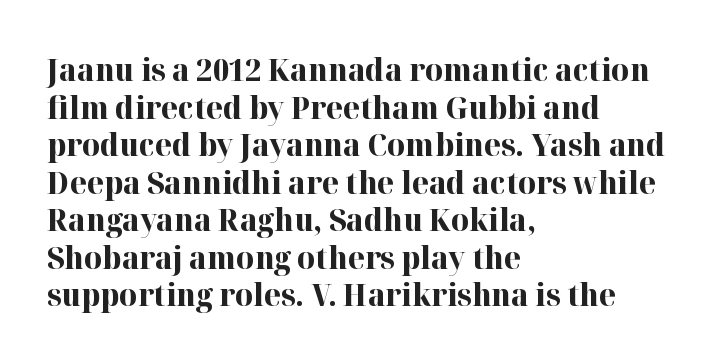
The image shows 31 px bold serif type, upright; set left-aligned, line spacing 1.21x, normal letter spacing, not underlined; high stroke contrast and a medium x-height.
